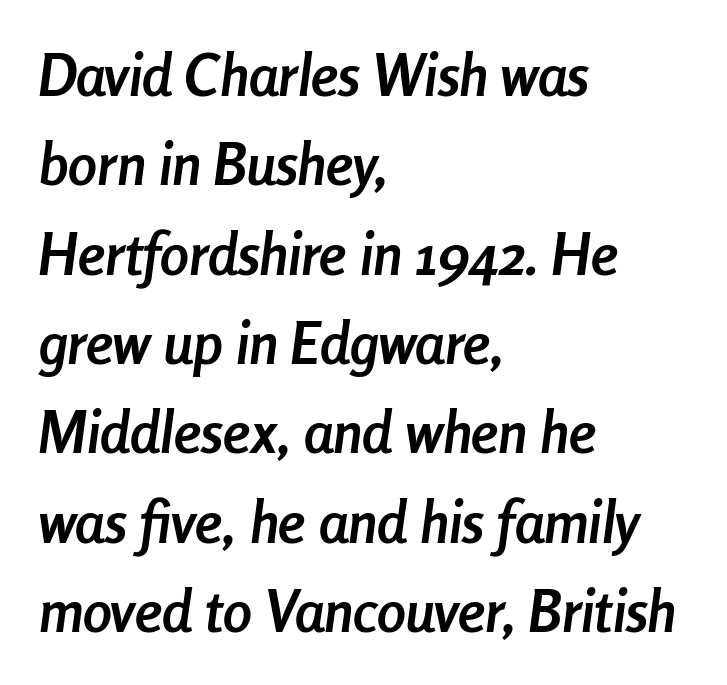
Q: Is the text bold? A: Yes.
Q: Is the text italic (slanted)? A: Yes, it leans right by about 8 degrees.
Q: Is the text underlined? A: No.
Q: How is the paragraph aligned? A: Left-aligned.
Q: Is the spacing between letters normal or unusually wide? A: Normal.
Q: Is the spacing between lines tight, normal or loose? A: Normal.
Q: Width (condensed, normal, or wide)? A: Condensed.
Q: Stroke contrast? A: Low.
Q: x-height? A: Medium.
Q: Monospaced? A: No.
